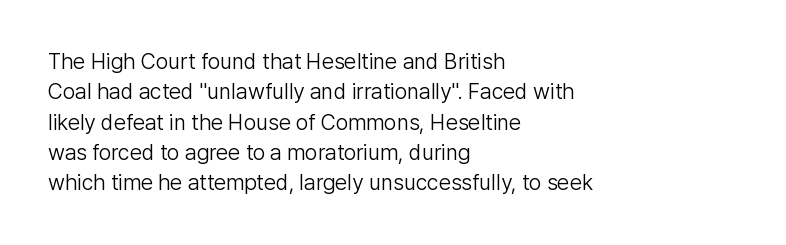
{"italic": "no", "bold": "no", "underline": "no", "align": "left", "line_spacing": "normal", "line_spacing_ratio": 1.38, "letter_spacing": "normal", "letter_spacing_em": 0.0, "glyph_px": 22}
